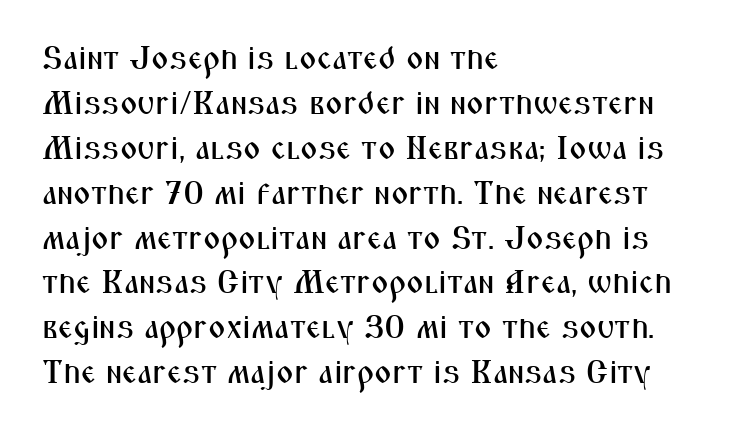
Q: Is the text italic (slanted)? A: No, it is upright.
Q: Is the typeface a serif or a sans-serif typeface? A: Sans-serif.
Q: Is the text underlined? A: No.
Q: How is the paragraph aligned? A: Left-aligned.
Q: Is the spacing between letters normal or unusually wide? A: Normal.
Q: Is the spacing between lines tight, normal or loose? A: Normal.
Q: Width (condensed, normal, or wide)? A: Condensed.
Q: Stroke contrast? A: Medium.
Q: x-height? A: Medium.
Q: Monospaced? A: No.
